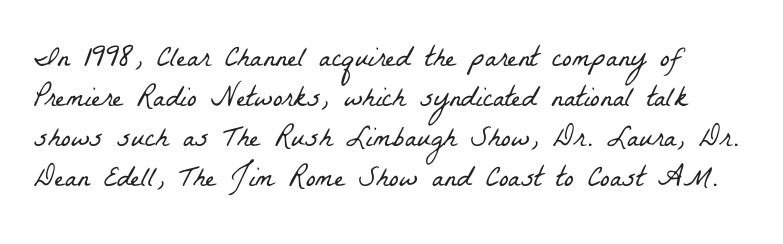
The image shows 29 px light, condensed serif type; set normal line spacing (1.38x), normal letter spacing, not underlined; low stroke contrast and a medium x-height.
